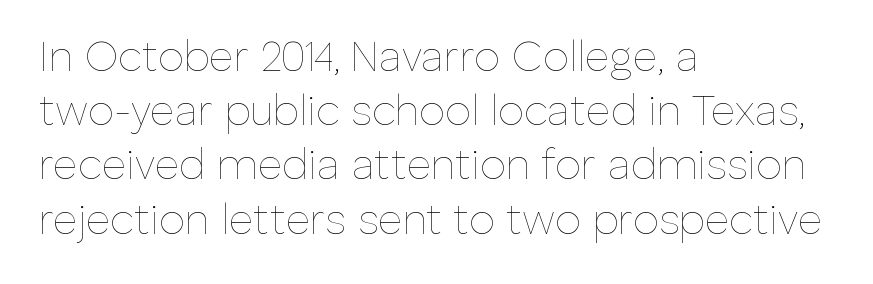
The image shows 42 px thin type, upright; set left-aligned, normal line spacing (1.29x), normal letter spacing, not underlined; low stroke contrast and a medium x-height.
